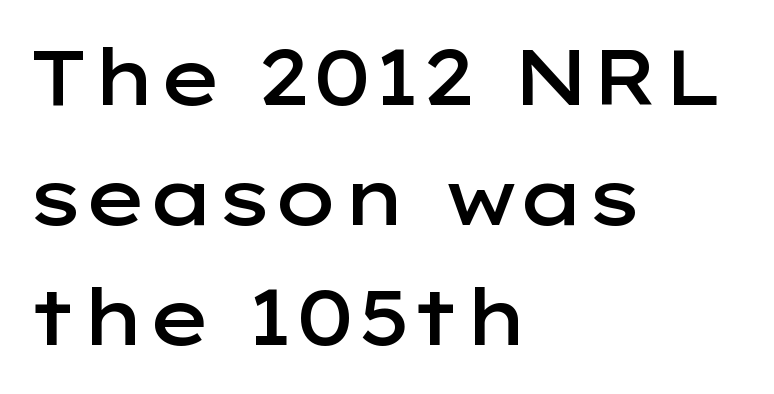
Reading down the column, the eye jumps a familiar distance to each next line. The letters carry no serifs — their stems end cleanly without finishing strokes. Just letters on the line, the space beneath them empty. Layout note: lines flush left. In terms of weight, the rendering is demibold, just under bold. A typesetter would call this proportional, since set widths differ per character.
